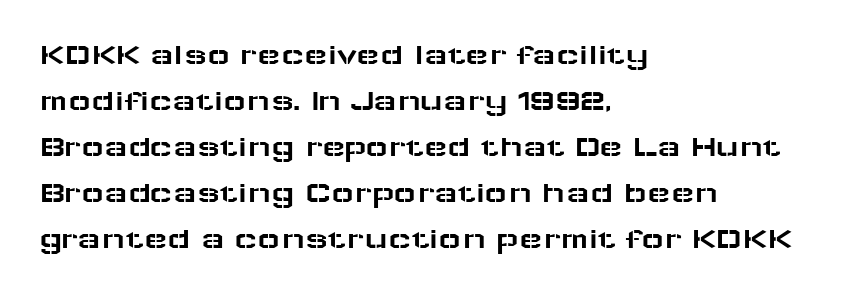
{"serif": "no", "italic": "no", "width": "wide", "stroke_contrast": "low", "x_height": "medium", "monospaced": "no", "underline": "no", "align": "left", "line_spacing": "normal", "line_spacing_ratio": 1.48, "letter_spacing": "normal", "letter_spacing_em": 0.0, "glyph_px": 31}
